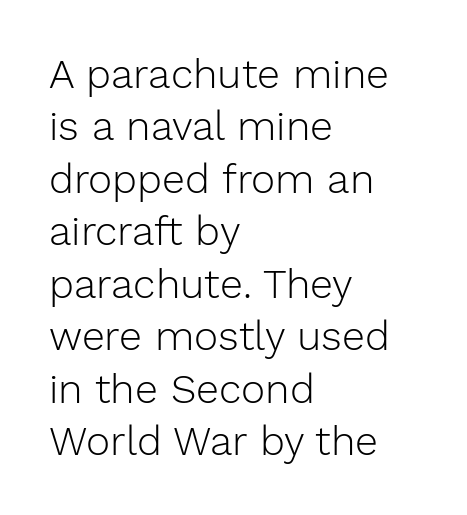
The image shows 41 px light sans-serif type, upright; set left-aligned, normal line spacing (1.28x), normal letter spacing, not underlined; low stroke contrast and a medium x-height.
